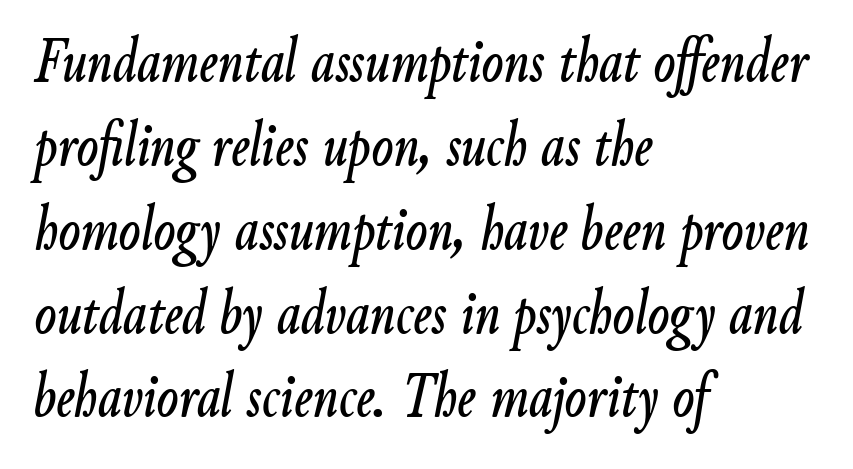
Slant detected: the letters are inclined. Spacing verdict: proportional, widths tailored to each character. Tracking here is standard; glyphs follow each other at the usual distance. The leading is moderate, giving the passage an even texture.
